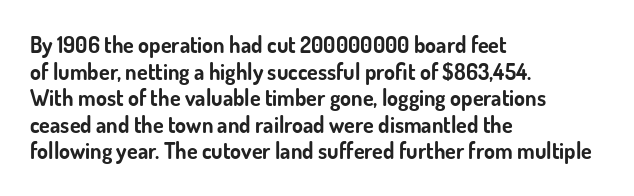
{"italic": "no", "bold": "yes", "underline": "no", "align": "left", "line_spacing_ratio": 1.21, "letter_spacing": "normal", "letter_spacing_em": 0.0, "glyph_px": 22}
